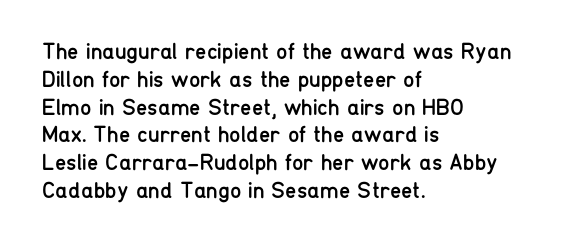
Q: Is the text bold? A: No.
Q: Is the text italic (slanted)? A: No, it is upright.
Q: Is the text underlined? A: No.
Q: How is the paragraph aligned? A: Left-aligned.
Q: Is the spacing between letters normal or unusually wide? A: Normal.
